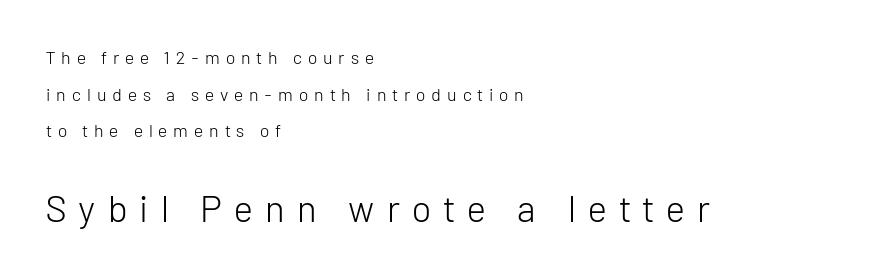
These lines are set flush left with a ragged right edge. Each word looks stretched out because of the extra space between its letters. This sample has the flowing, uneven cadence of proportional lettering. Typesetter's note — lower block bumped up in size, upper block left smaller. Whoever set this chose breathing room over compactness in the vertical rhythm.
